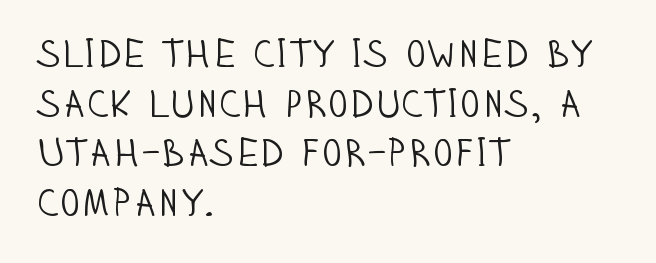
Letterform terminals end flat and unadorned throughout the passage. Descenders are the only things crossing below the line. Tall strokes in this sample are plumb rather than angled. Each letter keeps its own natural width here, so spacing adapts to shape. No extra tracking has been applied to these lines.
